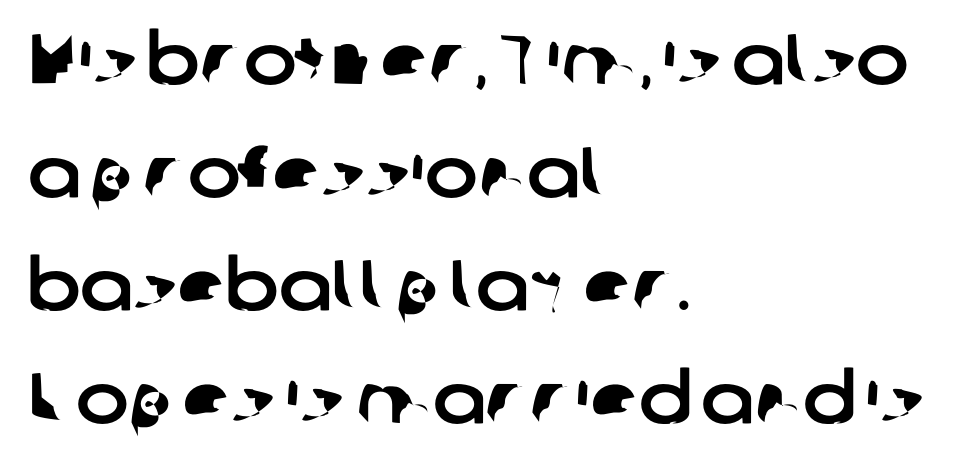
The image shows 71 px sans-serif type; set left-aligned, normal line spacing (1.59x), normal letter spacing, not underlined; low stroke contrast and a medium x-height.
